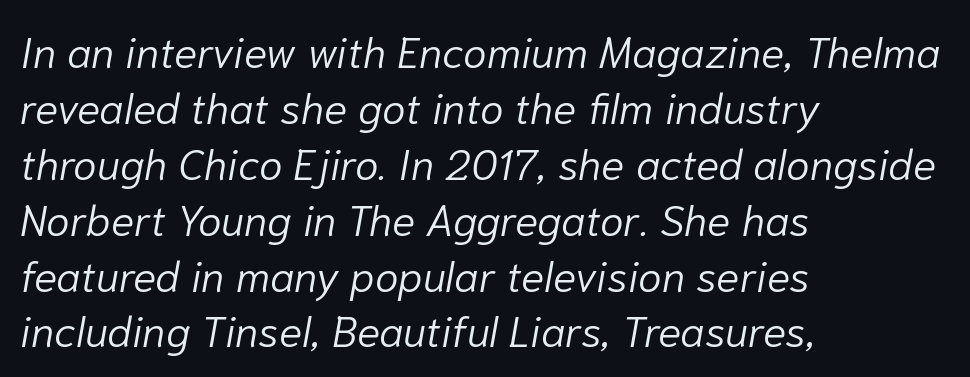
The area under the type is left untouched. Line beginnings align vertically; line endings do not. The passage shown stacks its lines at a standard gap. Default kerning and tracking; the words read as compact shapes.
